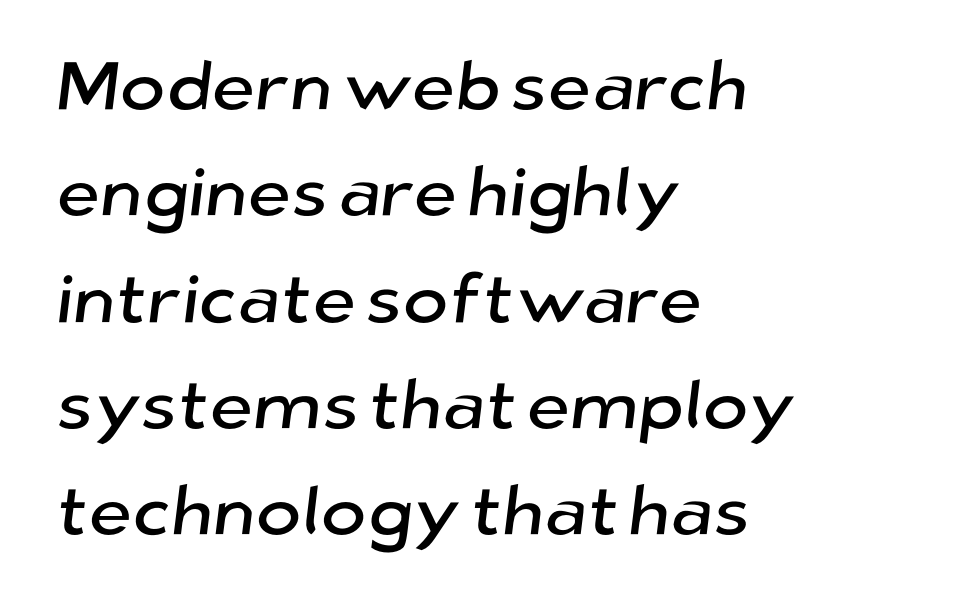
Descenders are the only things crossing below the line. The lines are quadded left. The designer went with a sans here, leaving each stem footless. A normal amount of white space separates one row of letters from the next. A typesetter would call this zero additional tracking.
